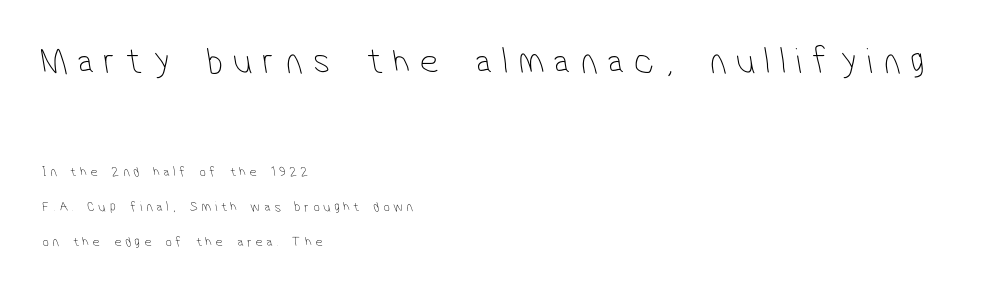
{"serif": "no", "bold": "no", "weight": "thin", "width": "condensed", "stroke_contrast": "low", "x_height": "medium", "monospaced": "no", "underline": "no", "align": "left", "line_spacing": "loose", "line_spacing_ratio": 2.48, "letter_spacing": "wide", "letter_spacing_em": 0.28, "larger_block": "first", "size_ratio": 2.64, "glyph_px": 37}
